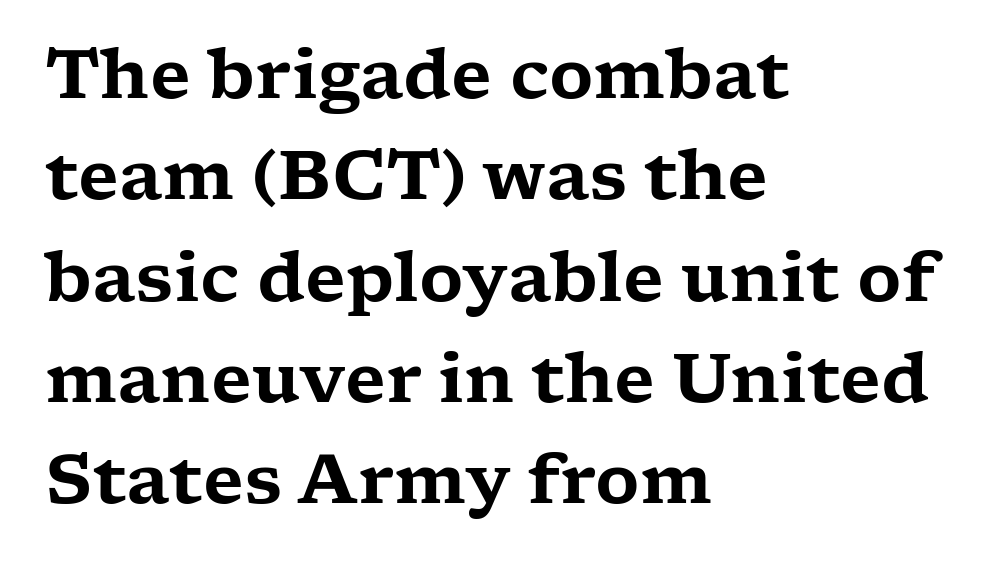
{"serif": "yes", "italic": "no", "width": "wide", "stroke_contrast": "low", "x_height": "medium", "monospaced": "no", "underline": "no", "align": "left", "line_spacing": "normal", "line_spacing_ratio": 1.49, "letter_spacing": "normal", "letter_spacing_em": 0.0, "glyph_px": 68}
